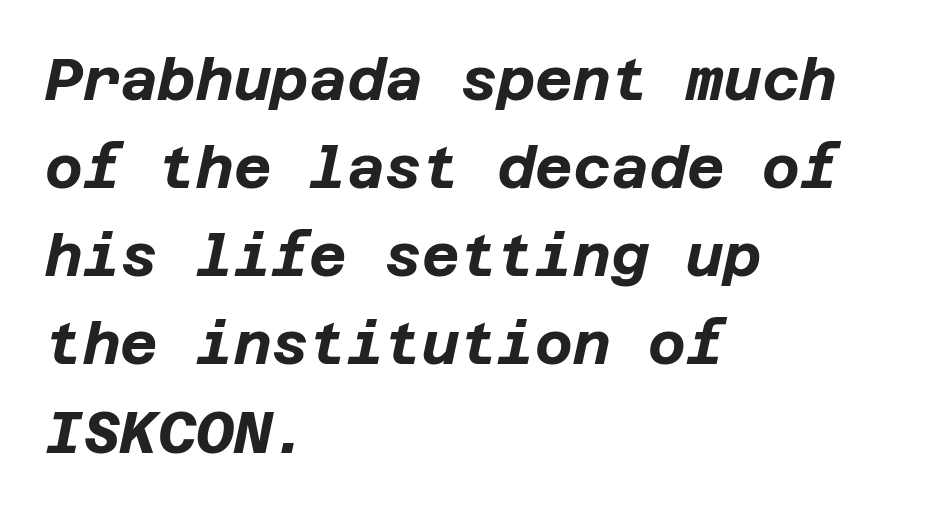
{"italic": "yes", "lean": "right", "slant_degrees": 12, "bold": "yes", "weight": "bold", "width": "normal", "stroke_contrast": "low", "x_height": "large", "underline": "no", "align": "left", "line_spacing": "normal", "line_spacing_ratio": 1.52, "letter_spacing": "normal", "letter_spacing_em": 0.0, "glyph_px": 58}
